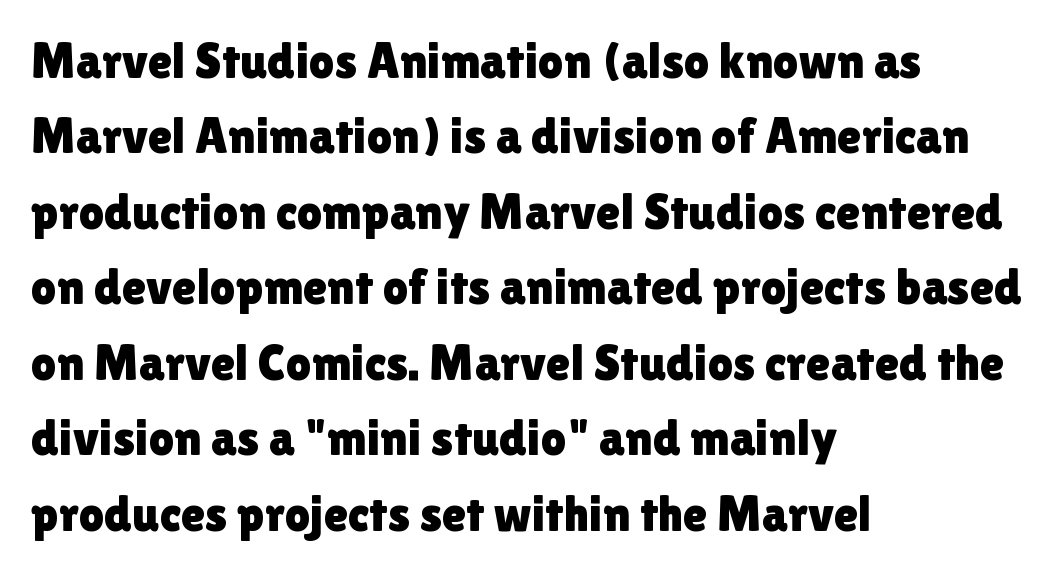
Q: Is the text italic (slanted)? A: No, it is upright.
Q: Is the typeface a serif or a sans-serif typeface? A: Sans-serif.
Q: Is the text underlined? A: No.
Q: How is the paragraph aligned? A: Left-aligned.
Q: Is the spacing between letters normal or unusually wide? A: Normal.
Q: Is the spacing between lines tight, normal or loose? A: Normal.
Q: Width (condensed, normal, or wide)? A: Normal.
Q: x-height? A: Medium.
Q: Monospaced? A: No.
